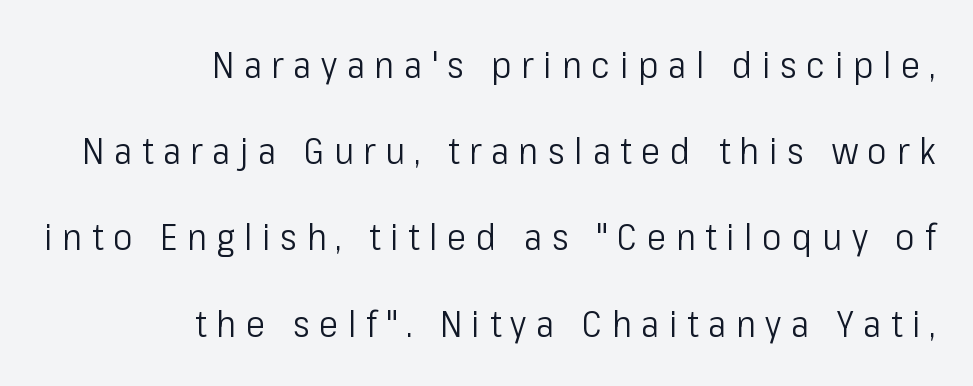
The image shows 37 px light, condensed sans-serif type, upright; set right-aligned, loose line spacing (2.33x), unusually wide letter spacing (+0.26 em), not underlined; low stroke contrast and a medium x-height.
